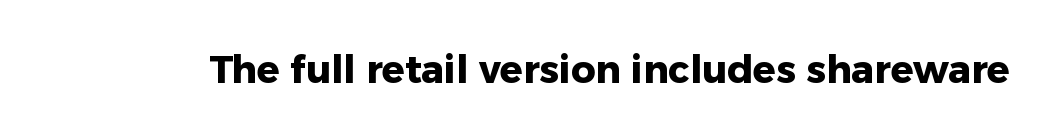
The image shows 38 px heavy sans-serif type, upright; set normal letter spacing, not underlined; low stroke contrast and a medium x-height.
